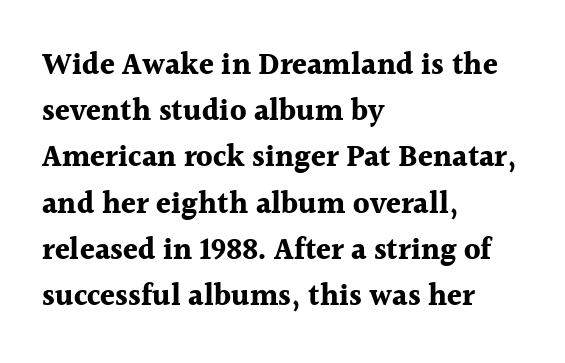
The image shows 30 px bold serif type, upright; set left-aligned, normal line spacing (1.54x), normal letter spacing, not underlined; a medium x-height.
